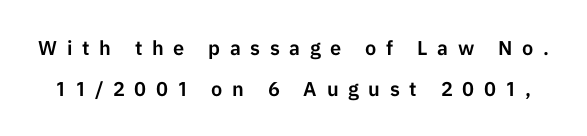
Unmarked baselines from the first word to the last. The designer dialed line spacing up above the default. This sample uses expanded letter spacing, leaving extra air between glyphs. Is there any slant? The stems are plumb.
